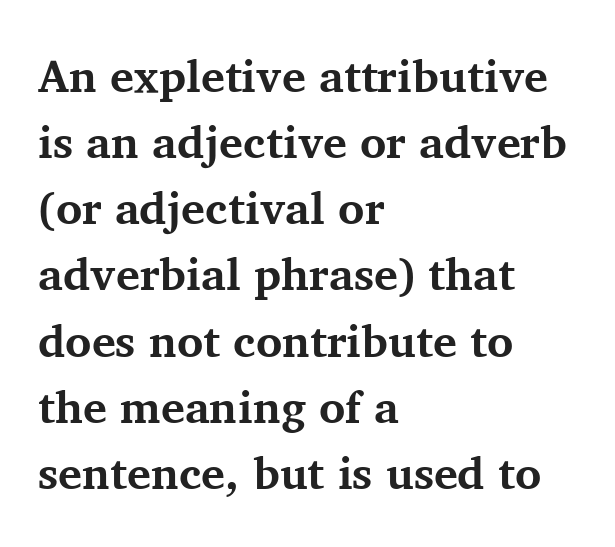
{"serif": "yes", "italic": "no", "bold": "yes", "weight": "bold", "width": "normal", "stroke_contrast": "medium", "x_height": "medium", "monospaced": "no", "underline": "no", "align": "left", "line_spacing": "normal", "line_spacing_ratio": 1.47, "letter_spacing": "normal", "letter_spacing_em": 0.0, "glyph_px": 45}
